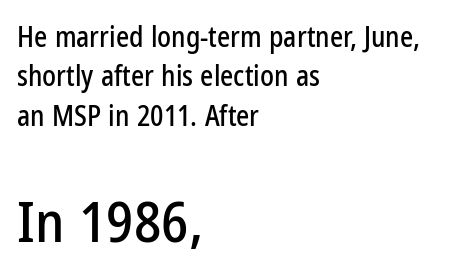
Q: Is the text italic (slanted)? A: No, it is upright.
Q: Is the typeface a serif or a sans-serif typeface? A: Sans-serif.
Q: Is the text underlined? A: No.
Q: How is the paragraph aligned? A: Left-aligned.
Q: Is the spacing between letters normal or unusually wide? A: Normal.
Q: Is the spacing between lines tight, normal or loose? A: Normal.
Q: Which block of text is set in a larger size, the first (top) or the second (bottom)? A: The second (bottom) one.
Q: Width (condensed, normal, or wide)? A: Condensed.
Q: Stroke contrast? A: Low.
Q: x-height? A: Medium.
Q: Monospaced? A: No.
